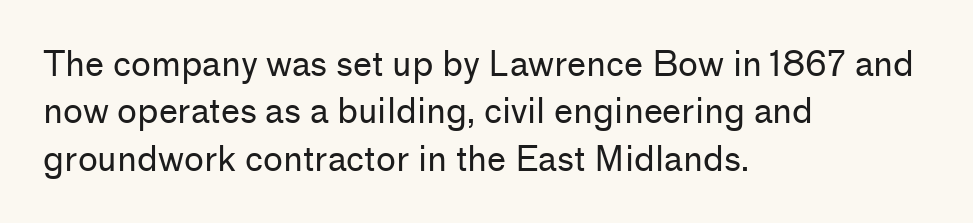
The glyphs in this specimen are sans serif. Rendered with straight, roman letterforms. Which margin do the lines hug? The left one — the right edge is uneven. Glance below the letters and you will spot only blank space.
